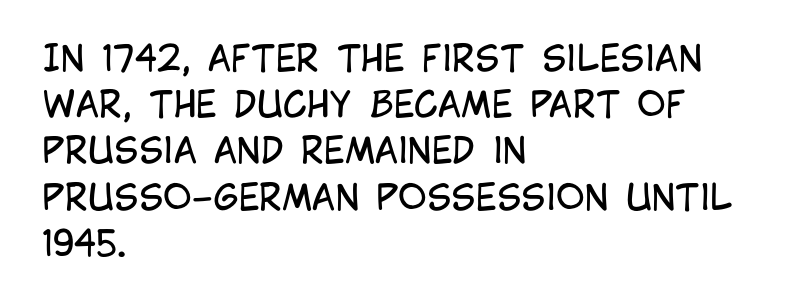
Q: Is the text bold? A: No.
Q: Is the text italic (slanted)? A: No, it is upright.
Q: Is the typeface a serif or a sans-serif typeface? A: Sans-serif.
Q: Is the text underlined? A: No.
Q: How is the paragraph aligned? A: Left-aligned.
Q: Is the spacing between letters normal or unusually wide? A: Normal.
Q: Is the spacing between lines tight, normal or loose? A: Normal.
Q: Width (condensed, normal, or wide)? A: Condensed.
Q: Stroke contrast? A: Low.
Q: x-height? A: Large.
Q: Monospaced? A: No.
